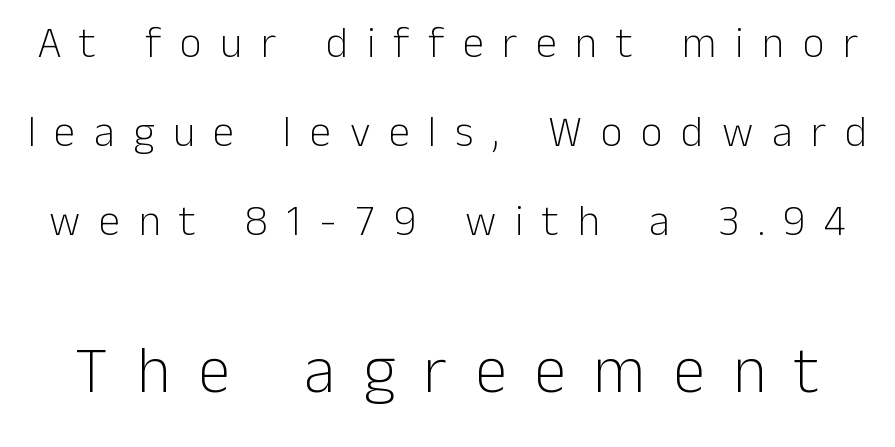
{"serif": "no", "italic": "no", "bold": "no", "weight": "light", "width": "normal", "stroke_contrast": "low", "x_height": "medium", "monospaced": "no", "underline": "no", "line_spacing": "loose", "line_spacing_ratio": 2.07, "letter_spacing": "wide", "letter_spacing_em": 0.43, "larger_block": "second", "size_ratio": 1.51, "glyph_px": 65}
